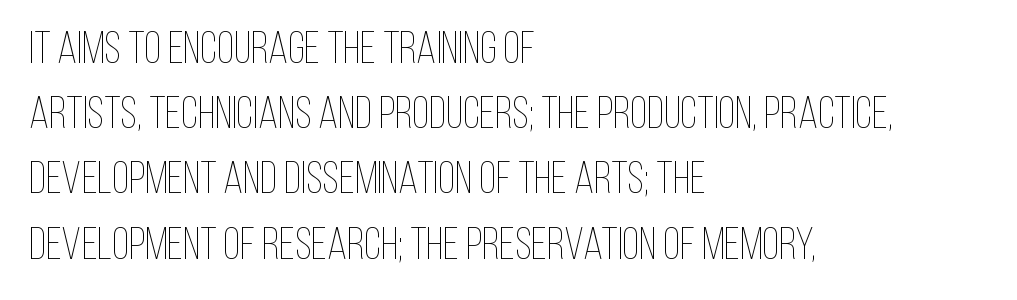
Just letters on the line, the space beneath them empty. Character widths vary here, with narrow letters taking less room than wide ones. Quick note: not italic, upright. Every row of glyphs begins at an identical x-position on the left. Normally led — the rows are evenly, conventionally spaced. Is the type heavy? It reads as light-to-regular instead.
